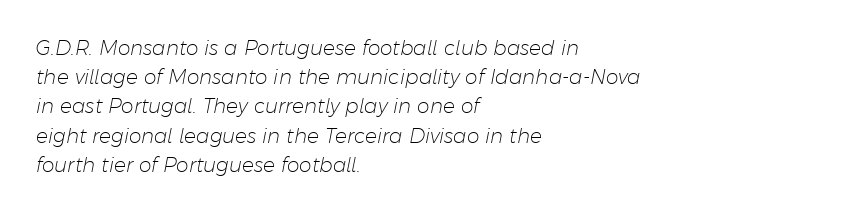
Q: Is the text bold? A: No.
Q: Is the text italic (slanted)? A: Yes, it leans right by about 11 degrees.
Q: Is the text underlined? A: No.
Q: How is the paragraph aligned? A: Left-aligned.
Q: Is the spacing between letters normal or unusually wide? A: Normal.
Q: Is the spacing between lines tight, normal or loose? A: Normal.
